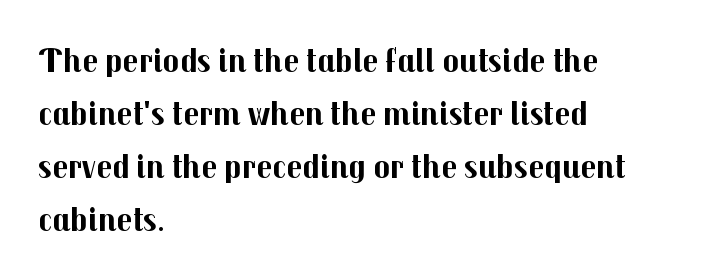
Does the copy run flush right? No — it runs flush left. Rows of type keep a routine distance in the vertical direction. Think of a printed novel: that variable character pitch is what you see here. Each row of text sits above clean, open space.
